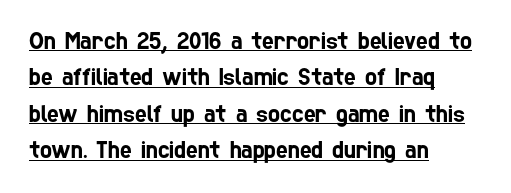
The image shows 25 px text type; set left-aligned, normal line spacing (1.46x), normal letter spacing, underlined.
